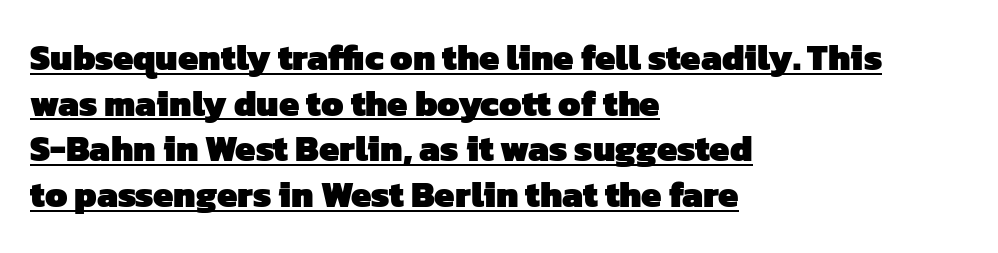
The letters advance in unequal steps, a hallmark of proportional type. Pretty heavy lettering here — definitely bold. A typographer would call this underscored text. A classic flush-left, rag-right setting is used for this passage.
